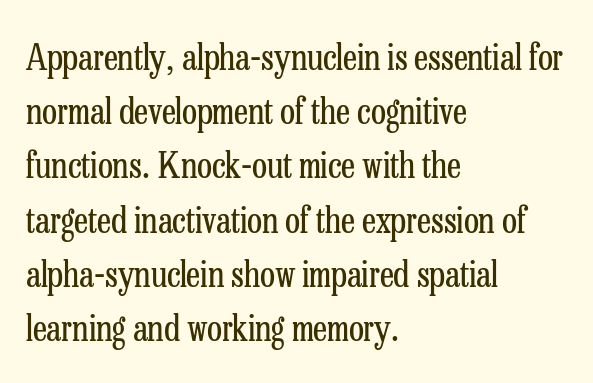
{"serif": "yes", "italic": "no", "bold": "no", "weight": "regular", "width": "condensed", "stroke_contrast": "low", "x_height": "medium", "monospaced": "no", "underline": "no", "align": "left", "line_spacing": "normal", "line_spacing_ratio": 1.55, "letter_spacing": "normal", "letter_spacing_em": 0.0, "glyph_px": 35}
